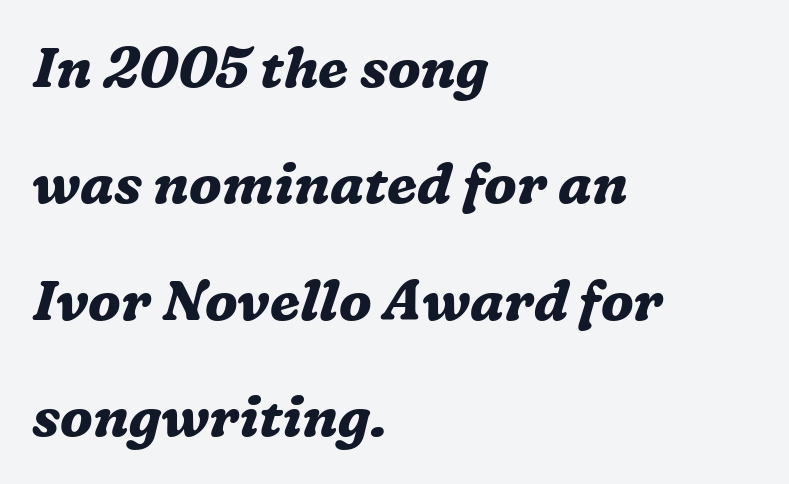
Q: Is the text bold? A: Yes.
Q: Is the text italic (slanted)? A: Yes, it leans right by about 16 degrees.
Q: Is the typeface a serif or a sans-serif typeface? A: Serif.
Q: Is the text underlined? A: No.
Q: How is the paragraph aligned? A: Left-aligned.
Q: Is the spacing between letters normal or unusually wide? A: Normal.
Q: Is the spacing between lines tight, normal or loose? A: Loose.
Q: Width (condensed, normal, or wide)? A: Normal.
Q: Stroke contrast? A: Medium.
Q: x-height? A: Medium.
Q: Monospaced? A: No.
